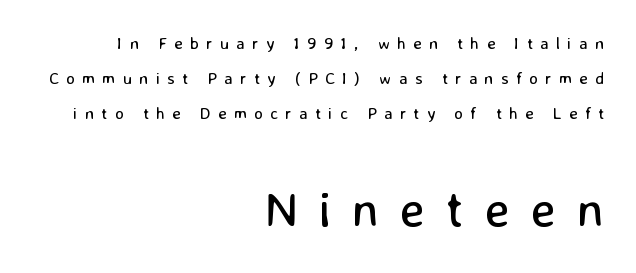
{"serif": "no", "italic": "no", "bold": "no", "weight": "regular", "width": "normal", "stroke_contrast": "low", "x_height": "medium", "monospaced": "no", "underline": "no", "align": "right", "line_spacing": "loose", "line_spacing_ratio": 2.06, "letter_spacing": "wide", "letter_spacing_em": 0.42, "larger_block": "second", "size_ratio": 2.94, "glyph_px": 50}
